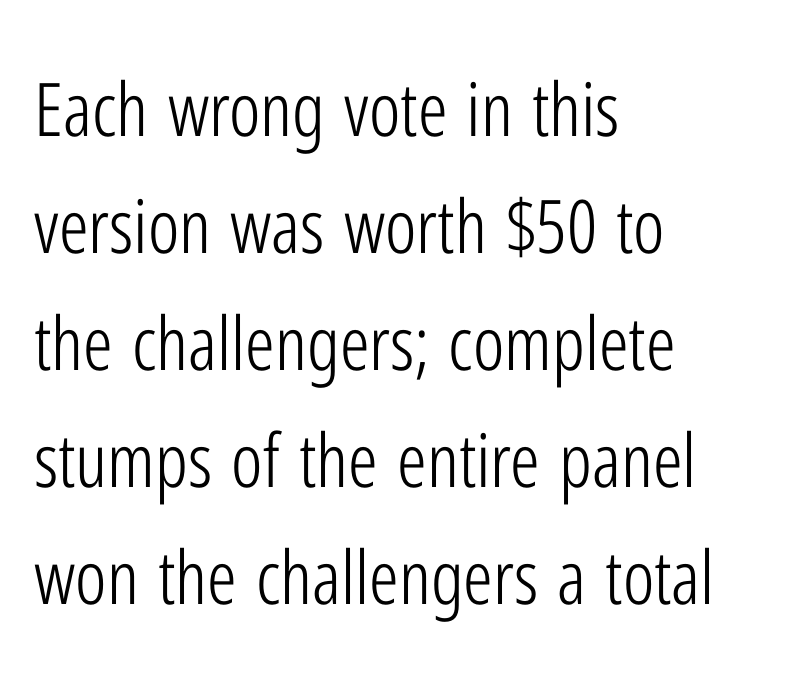
Q: Is the text bold? A: No.
Q: Is the text italic (slanted)? A: No, it is upright.
Q: Is the typeface a serif or a sans-serif typeface? A: Sans-serif.
Q: Is the text underlined? A: No.
Q: How is the paragraph aligned? A: Left-aligned.
Q: Is the spacing between letters normal or unusually wide? A: Normal.
Q: Is the spacing between lines tight, normal or loose? A: Normal.
Q: Width (condensed, normal, or wide)? A: Condensed.
Q: Stroke contrast? A: Low.
Q: x-height? A: Medium.
Q: Monospaced? A: No.
